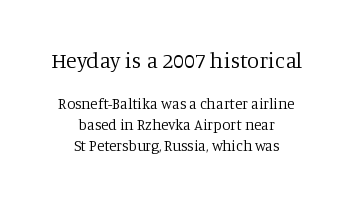
The image shows 22 px text type, upright; set centered, normal line spacing (1.4x), normal letter spacing, not underlined; the first (top) block is 1.47x larger.
